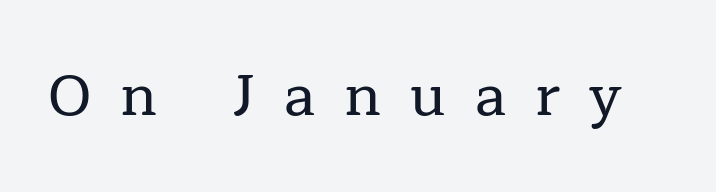
Q: Is the text italic (slanted)? A: No, it is upright.
Q: Is the typeface a serif or a sans-serif typeface? A: Serif.
Q: Is the text underlined? A: No.
Q: Is the spacing between letters normal or unusually wide? A: Unusually wide.
Q: Width (condensed, normal, or wide)? A: Normal.
Q: Stroke contrast? A: Low.
Q: x-height? A: Medium.
Q: Monospaced? A: No.
